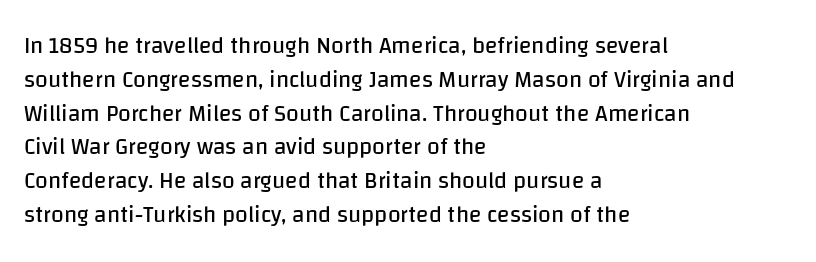
{"italic": "no", "bold": "no", "underline": "no", "align": "left", "line_spacing": "normal", "line_spacing_ratio": 1.47, "letter_spacing": "normal", "letter_spacing_em": 0.0, "glyph_px": 23}
